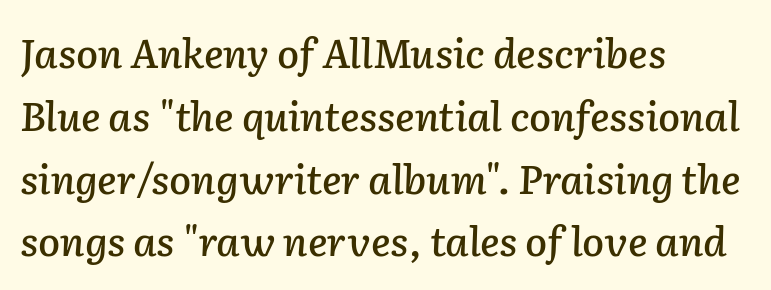
Q: Is the text italic (slanted)? A: Yes, it leans right by about 2 degrees.
Q: Is the text underlined? A: No.
Q: How is the paragraph aligned? A: Left-aligned.
Q: Is the spacing between letters normal or unusually wide? A: Normal.
Q: Is the spacing between lines tight, normal or loose? A: Normal.
Q: Width (condensed, normal, or wide)? A: Normal.
Q: Stroke contrast? A: Low.
Q: x-height? A: Medium.
Q: Monospaced? A: No.
